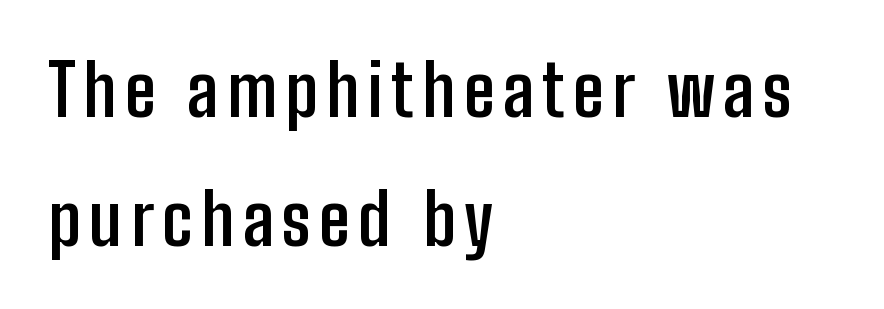
{"serif": "no", "italic": "no", "bold": "yes", "weight": "semibold", "width": "condensed", "stroke_contrast": "low", "x_height": "medium", "monospaced": "no", "underline": "no", "align": "left", "line_spacing_ratio": 1.84, "glyph_px": 70}
